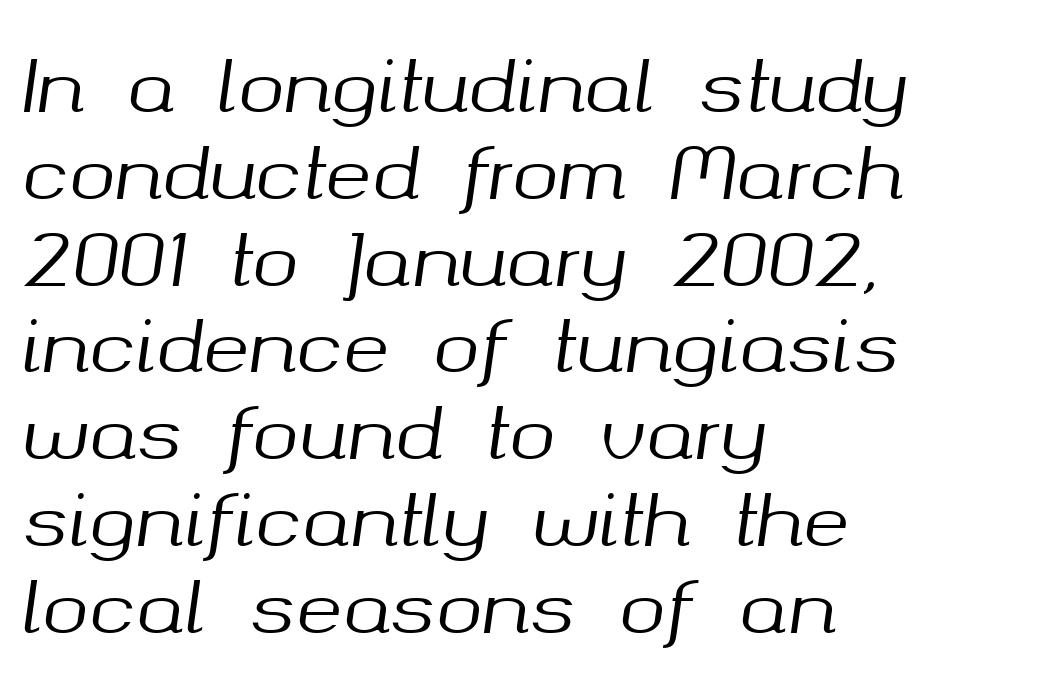
The image shows 70 px text type, italic (leaning right); set left-aligned, line spacing 1.24x, normal letter spacing, not underlined; medium stroke contrast and a medium x-height.
